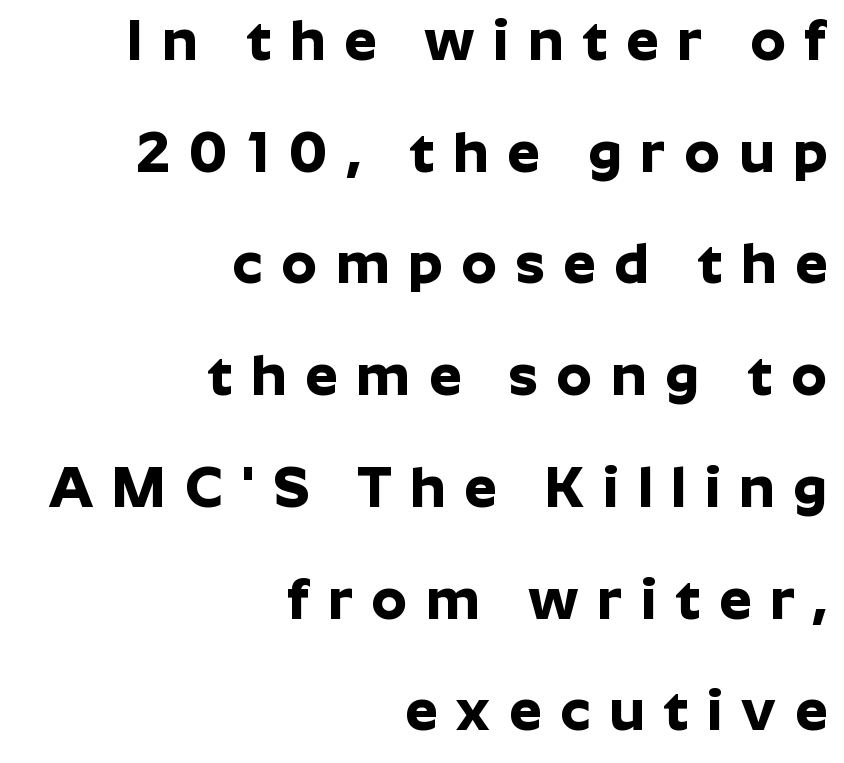
Q: Is the text bold? A: Yes.
Q: Is the text italic (slanted)? A: No, it is upright.
Q: Is the typeface a serif or a sans-serif typeface? A: Sans-serif.
Q: Is the text underlined? A: No.
Q: How is the paragraph aligned? A: Right-aligned.
Q: Is the spacing between letters normal or unusually wide? A: Unusually wide.
Q: Is the spacing between lines tight, normal or loose? A: Loose.
Q: Width (condensed, normal, or wide)? A: Normal.
Q: Stroke contrast? A: Low.
Q: x-height? A: Medium.
Q: Monospaced? A: No.
